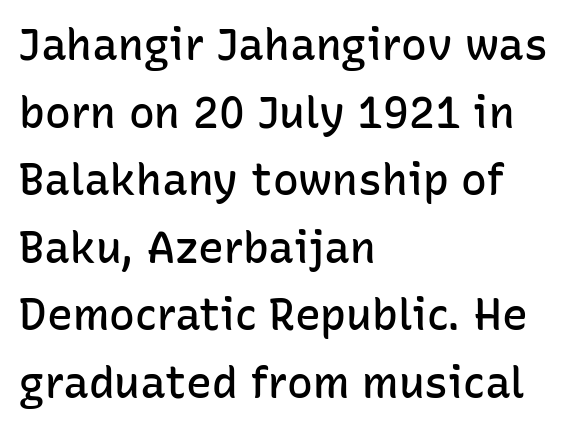
{"serif": "no", "italic": "no", "bold": "semi", "weight": "semibold", "width": "normal", "stroke_contrast": "low", "x_height": "medium", "monospaced": "no", "underline": "no", "align": "left", "line_spacing": "normal", "line_spacing_ratio": 1.57, "letter_spacing": "normal", "letter_spacing_em": 0.0, "glyph_px": 43}
